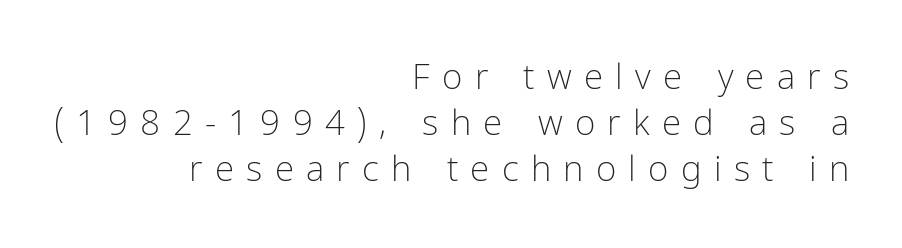
Q: Is the text bold? A: No.
Q: Is the text italic (slanted)? A: No, it is upright.
Q: Is the typeface a serif or a sans-serif typeface? A: Sans-serif.
Q: Is the text underlined? A: No.
Q: How is the paragraph aligned? A: Right-aligned.
Q: Is the spacing between letters normal or unusually wide? A: Unusually wide.
Q: Is the spacing between lines tight, normal or loose? A: Normal.
Q: Width (condensed, normal, or wide)? A: Condensed.
Q: Stroke contrast? A: Low.
Q: x-height? A: Medium.
Q: Monospaced? A: No.
